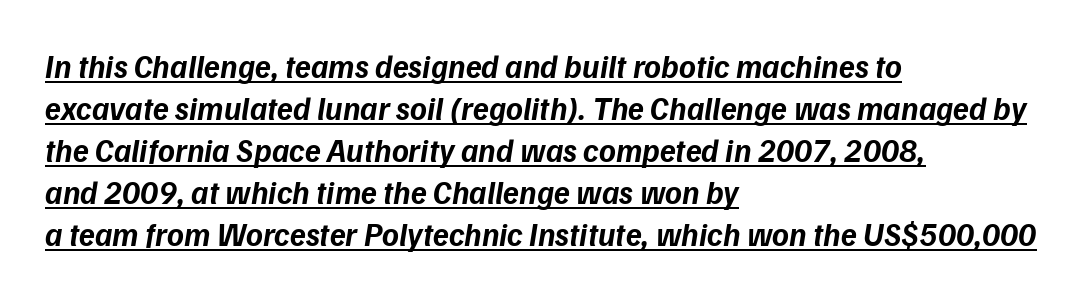
Line starts are locked; line ends wander. The whole block is typeset with a tilt. The rendering uses natural spacing where letterforms have individual widths. A rule runs beneath these lines of type. How would I describe the line gaps? Plain and ordinary. Thick stems and heavy bowls — unmistakably bold.
